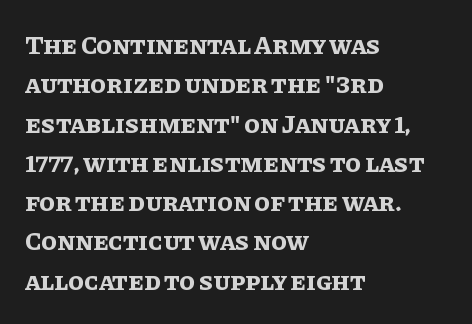
The image shows 26 px bold type, upright; set left-aligned, normal line spacing (1.51x), normal letter spacing, not underlined.
